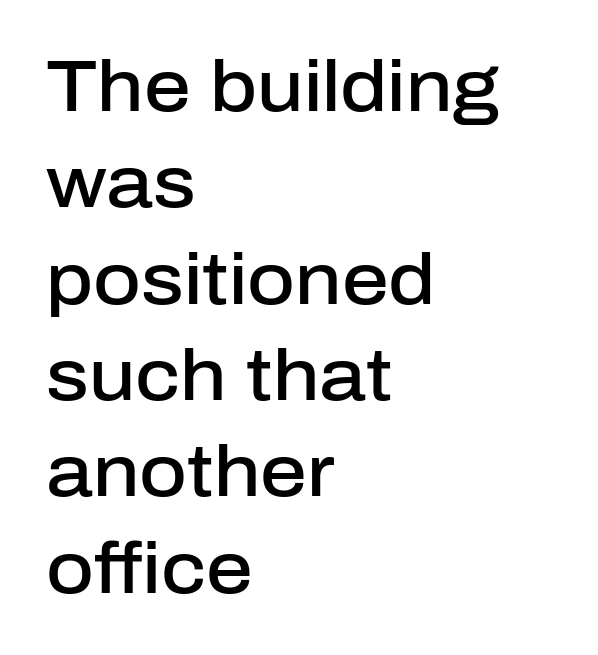
How are the letters spaced? Ordinarily, with no added tracking. The text block is weighted toward the left margin, trailing off unevenly rightward. Its strokes are somewhat broadened, the hallmark of semibold type. Lines of text with bare space underneath.
